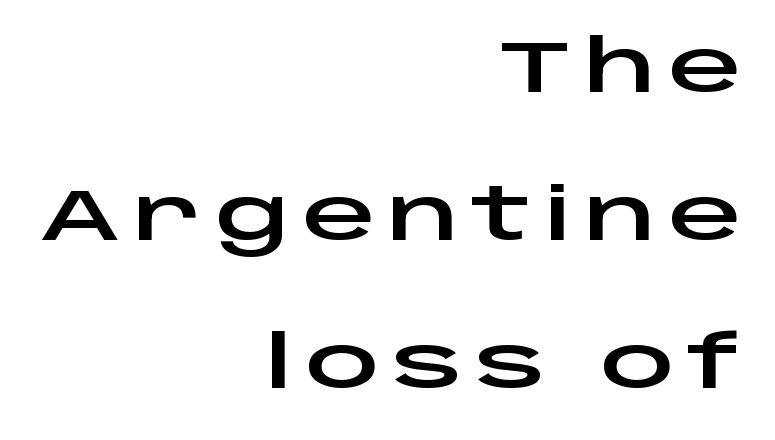
{"serif": "no", "italic": "no", "width": "wide", "stroke_contrast": "low", "x_height": "large", "monospaced": "no", "underline": "no", "align": "right", "line_spacing": "loose", "line_spacing_ratio": 2.03, "glyph_px": 73}
